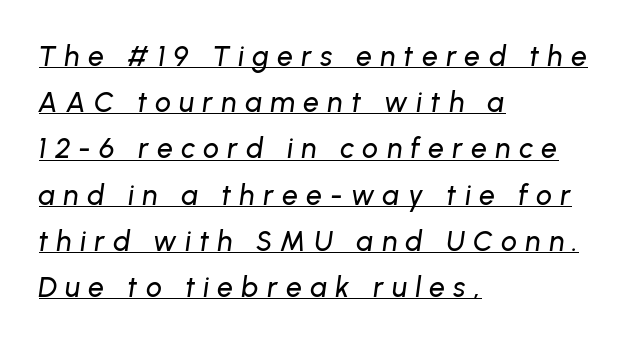
The image shows 28 px text type, italic (leaning right); set left-aligned, normal line spacing (1.65x), unusually wide letter spacing (+0.3 em), underlined; low stroke contrast and a medium x-height.
